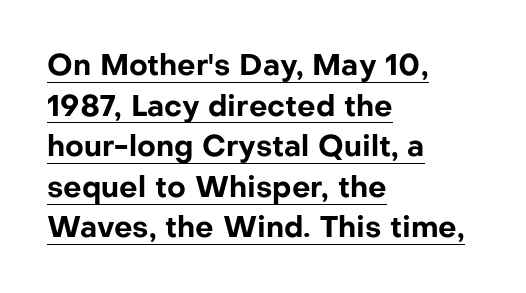
{"serif": "no", "italic": "no", "bold": "yes", "weight": "bold", "width": "normal", "stroke_contrast": "low", "x_height": "medium", "monospaced": "no", "underline": "yes", "align": "left", "line_spacing": "normal", "line_spacing_ratio": 1.4, "letter_spacing": "normal", "letter_spacing_em": 0.0, "glyph_px": 29}
